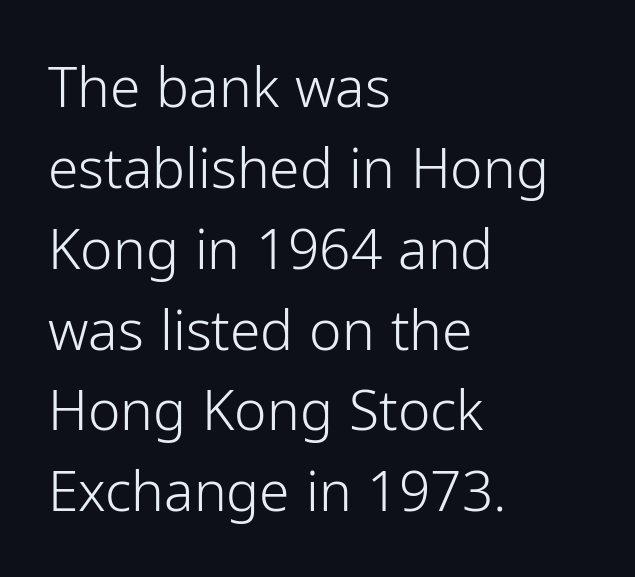
{"serif": "no", "italic": "no", "bold": "no", "weight": "light", "width": "normal", "stroke_contrast": "low", "x_height": "medium", "monospaced": "no", "underline": "no", "align": "left", "line_spacing": "normal", "line_spacing_ratio": 1.47, "letter_spacing": "normal", "letter_spacing_em": 0.0, "glyph_px": 55}
